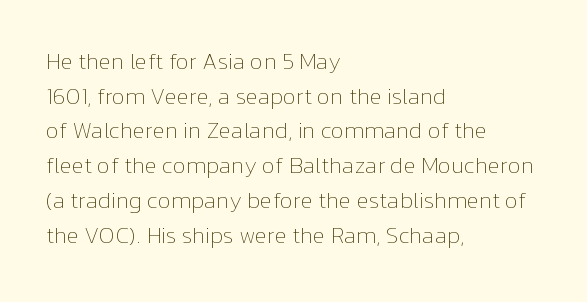
{"italic": "no", "bold": "no", "underline": "no", "align": "left", "line_spacing": "normal", "line_spacing_ratio": 1.51, "letter_spacing": "normal", "letter_spacing_em": 0.0, "glyph_px": 23}
